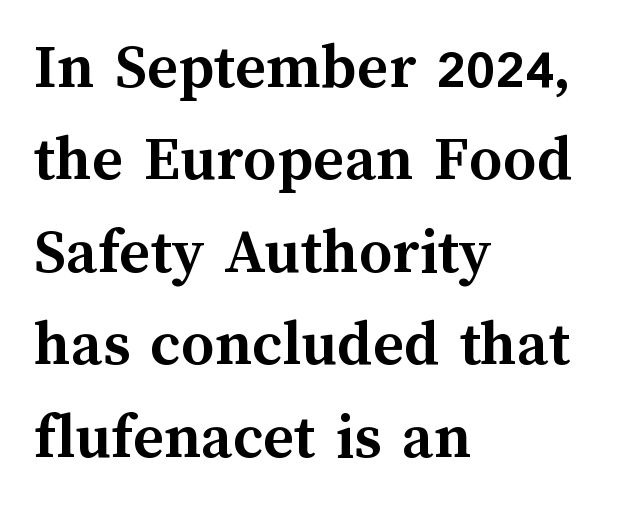
The image shows 66 px semibold type, upright; set left-aligned, normal line spacing (1.4x), normal letter spacing, not underlined; medium stroke contrast and a medium x-height.
